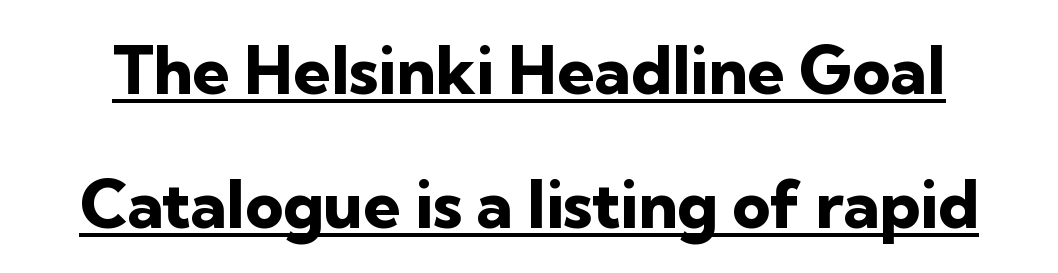
The image shows 66 px heavy sans-serif type, upright; set loose line spacing (2.03x), normal letter spacing, underlined; low stroke contrast and a medium x-height.
